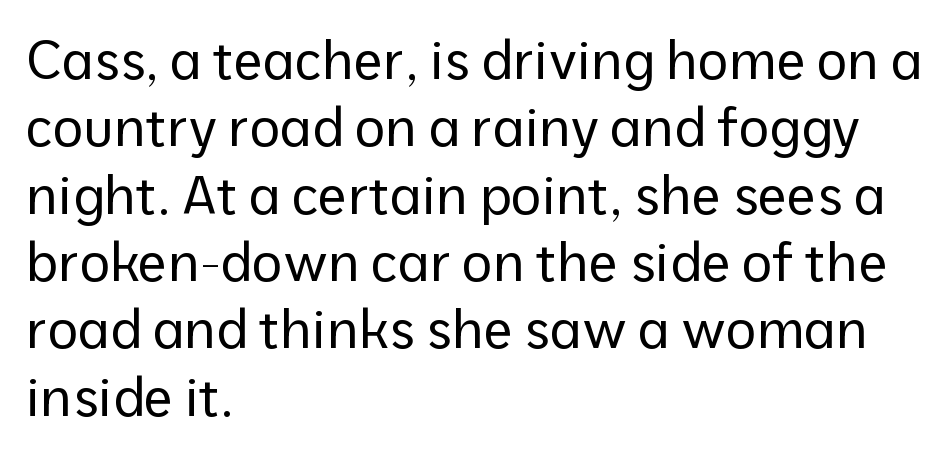
The image shows 53 px regular-weight sans-serif type, upright; set left-aligned, normal line spacing (1.27x), normal letter spacing, not underlined; low stroke contrast and a medium x-height.
